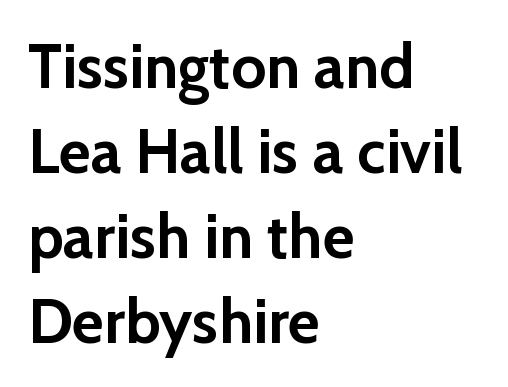
The image shows 62 px semibold sans-serif type, upright; set left-aligned, normal line spacing (1.37x), normal letter spacing, not underlined; low stroke contrast and a medium x-height.
